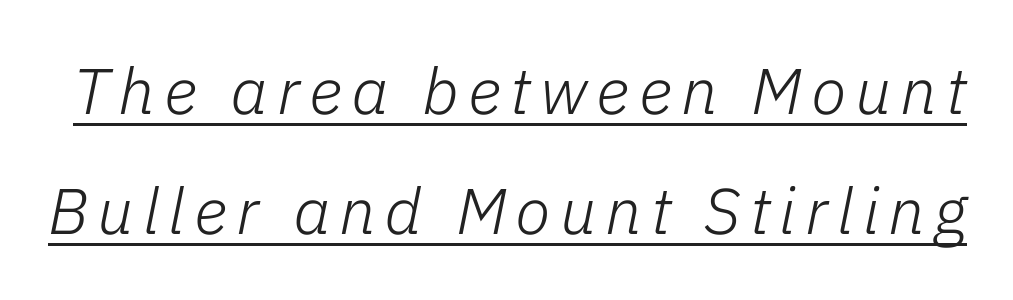
Posture: slanted. Underlining? Definitely there. Note the varied advance widths — an 'i' is clearly narrower than an 'm'. The characters are drawn with everyday or finer stroke widths.
